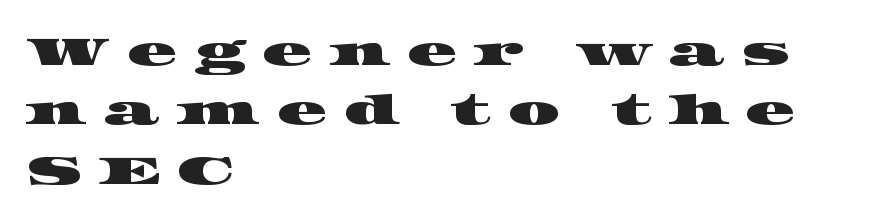
Q: Is the typeface a serif or a sans-serif typeface? A: Serif.
Q: Is the text underlined? A: No.
Q: How is the paragraph aligned? A: Left-aligned.
Q: Is the spacing between letters normal or unusually wide? A: Unusually wide.
Q: Is the spacing between lines tight, normal or loose? A: Normal.
Q: Width (condensed, normal, or wide)? A: Wide.
Q: Stroke contrast? A: High.
Q: x-height? A: Large.
Q: Monospaced? A: No.
